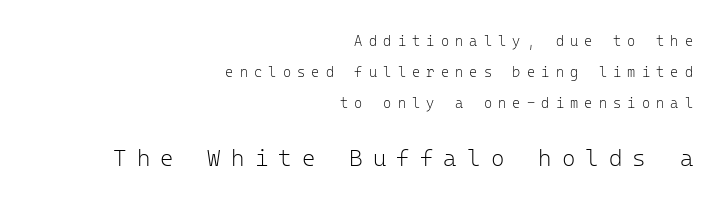
{"italic": "no", "bold": "no", "underline": "no", "align": "right", "line_spacing": "loose", "line_spacing_ratio": 2.21, "letter_spacing": "wide", "letter_spacing_em": 0.44, "larger_block": "second", "size_ratio": 1.64, "glyph_px": 23}
